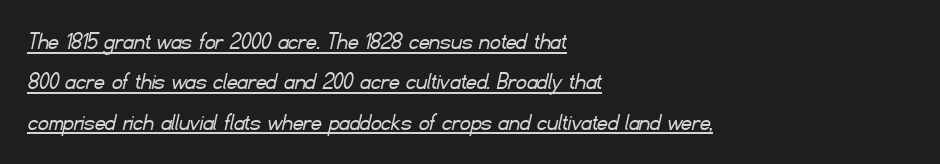
The image shows 26 px text type; set left-aligned, normal line spacing (1.55x), normal letter spacing, underlined.
